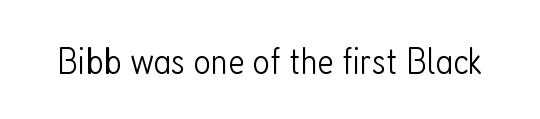
Q: Is the text bold? A: No.
Q: Is the text italic (slanted)? A: No, it is upright.
Q: Is the typeface a serif or a sans-serif typeface? A: Sans-serif.
Q: Is the text underlined? A: No.
Q: Is the spacing between letters normal or unusually wide? A: Normal.
Q: Width (condensed, normal, or wide)? A: Condensed.
Q: Stroke contrast? A: Low.
Q: x-height? A: Medium.
Q: Monospaced? A: No.
